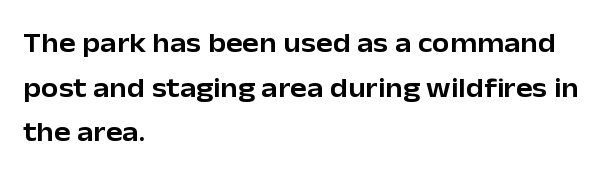
Q: Is the text italic (slanted)? A: No, it is upright.
Q: Is the typeface a serif or a sans-serif typeface? A: Sans-serif.
Q: Is the text underlined? A: No.
Q: How is the paragraph aligned? A: Left-aligned.
Q: Is the spacing between letters normal or unusually wide? A: Normal.
Q: Is the spacing between lines tight, normal or loose? A: Normal.
Q: Width (condensed, normal, or wide)? A: Normal.
Q: Stroke contrast? A: Low.
Q: x-height? A: Medium.
Q: Monospaced? A: No.
